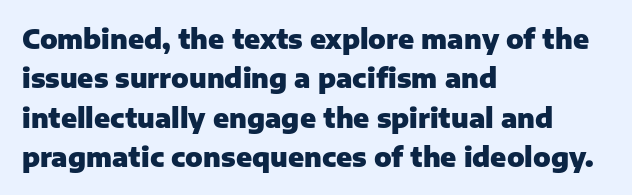
The image shows 26 px bold type, upright; set left-aligned, normal line spacing (1.51x), normal letter spacing, not underlined.
